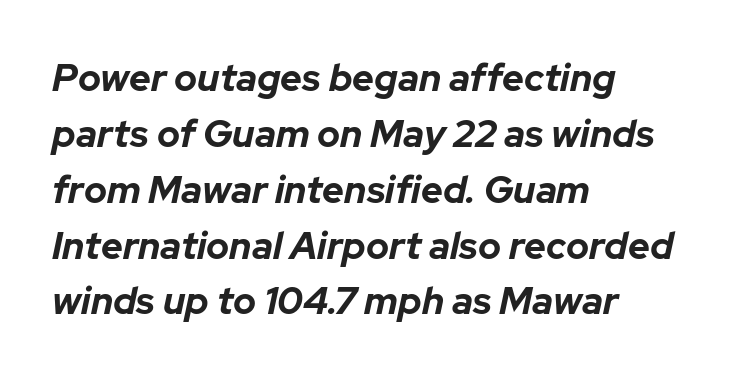
Honestly, there is no underline to notice here at all. Reading down the column, the eye jumps a familiar distance to each next line. Leftover space on each line is placed entirely after the last word. Posture: slanted.
